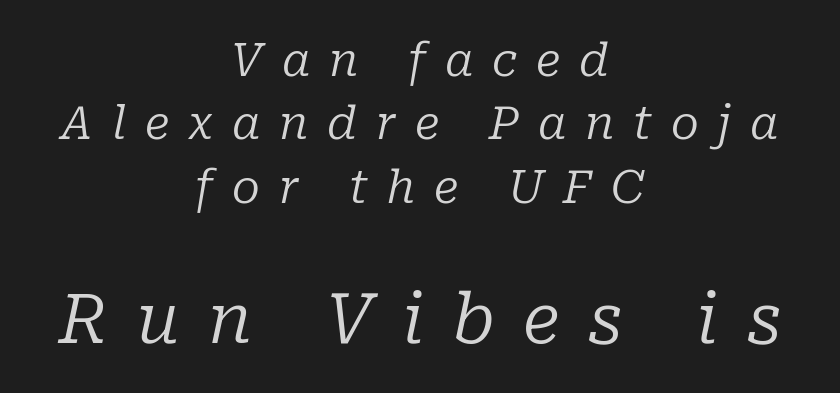
{"serif": "yes", "italic": "yes", "lean": "right", "slant_degrees": 10, "bold": "no", "weight": "regular", "width": "normal", "stroke_contrast": "low", "x_height": "medium", "monospaced": "no", "underline": "no", "align": "center", "line_spacing": "normal", "line_spacing_ratio": 1.38, "letter_spacing": "wide", "letter_spacing_em": 0.41, "larger_block": "second", "size_ratio": 1.5, "glyph_px": 69}
